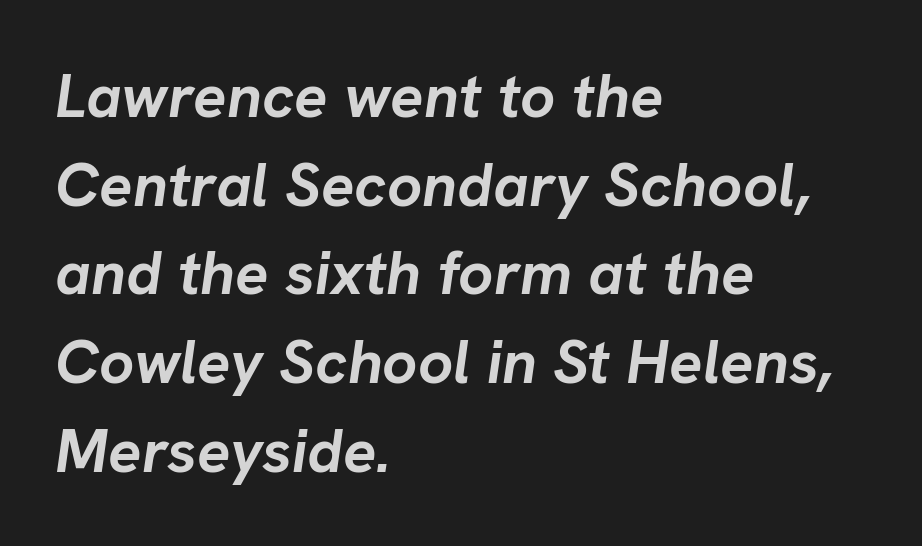
How are the letters spaced? Ordinarily, with no added tracking. The words here are not underlined. Quick note: italic. Each new line begins a customary step beneath the previous one. The passage is arranged the way most books set body copy — flush left.
